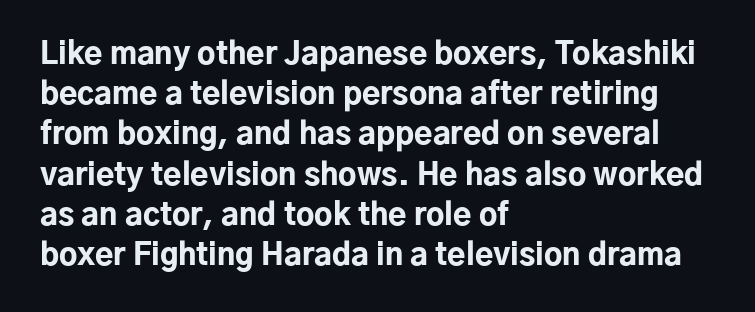
The image shows 30 px bold sans-serif type, upright; set left-aligned, normal line spacing (1.34x), normal letter spacing, not underlined; low stroke contrast and a medium x-height.
